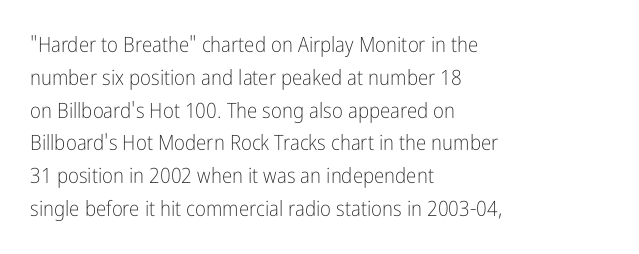
The image shows 21 px text type, upright; set left-aligned, normal line spacing (1.56x), normal letter spacing, not underlined.
